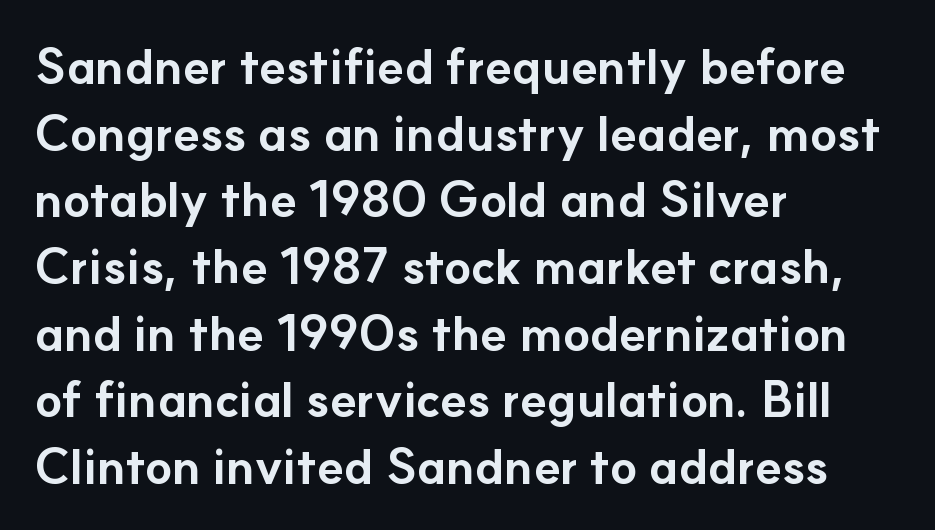
Designer's note — italics off, roman on. The gaps between neighbouring characters are ordinary and unremarkable. In terms of letterform style, serifs are entirely absent. Horizontal bands of white between lines are of average thickness.
